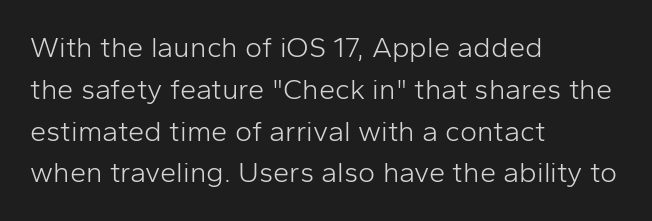
Q: Is the text bold? A: No.
Q: Is the text italic (slanted)? A: No, it is upright.
Q: Is the typeface a serif or a sans-serif typeface? A: Sans-serif.
Q: Is the text underlined? A: No.
Q: How is the paragraph aligned? A: Left-aligned.
Q: Is the spacing between letters normal or unusually wide? A: Normal.
Q: Is the spacing between lines tight, normal or loose? A: Normal.
Q: Width (condensed, normal, or wide)? A: Normal.
Q: Stroke contrast? A: Low.
Q: x-height? A: Medium.
Q: Monospaced? A: No.
